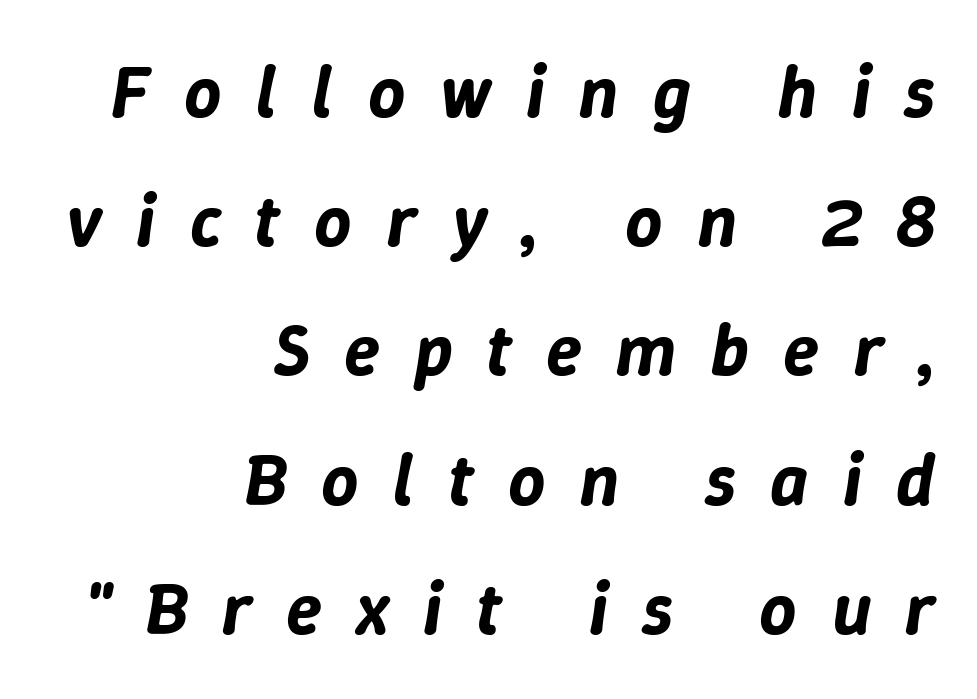
These lines are rendered in a variable-pitch font. The string is rendered with underlining switched off. Reading down the block, your eye finds every line finishing at a fixed right position. Characters follow at a spacing far wider than the type designer built in. These lines were composed using italics.
